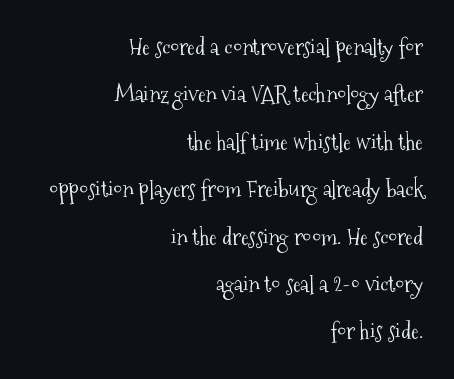
Posture: straight, roman, zero tilt. No extra tracking has been applied to these lines. The font sits on the lighter half of the weight spectrum, regular included. A typesetter would call this leading open, well beyond the default. Bare-footed words on every line. Each line ends at the same right margin while the left side varies.
